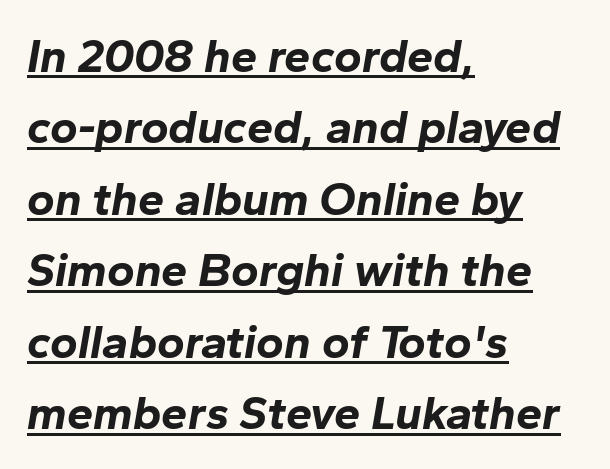
The image shows 47 px bold type, italic (leaning right); set left-aligned, normal line spacing (1.52x), normal letter spacing, underlined; low stroke contrast and a medium x-height.
